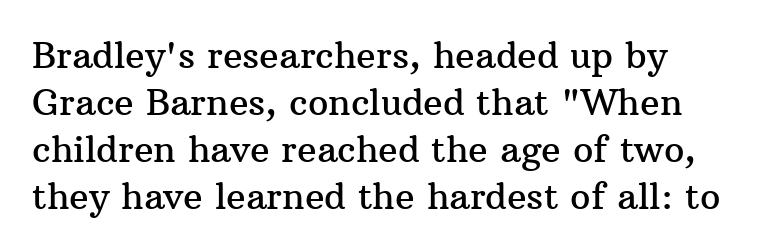
{"serif": "yes", "italic": "no", "width": "normal", "stroke_contrast": "medium", "x_height": "medium", "monospaced": "no", "underline": "no", "line_spacing": "normal", "line_spacing_ratio": 1.31, "letter_spacing": "normal", "letter_spacing_em": 0.0, "glyph_px": 36}
